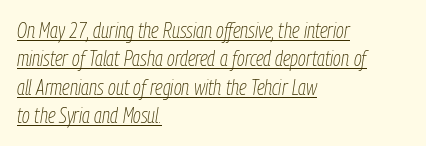
The image shows 21 px text type, italic (leaning right); set left-aligned, normal line spacing (1.35x), normal letter spacing, underlined.
